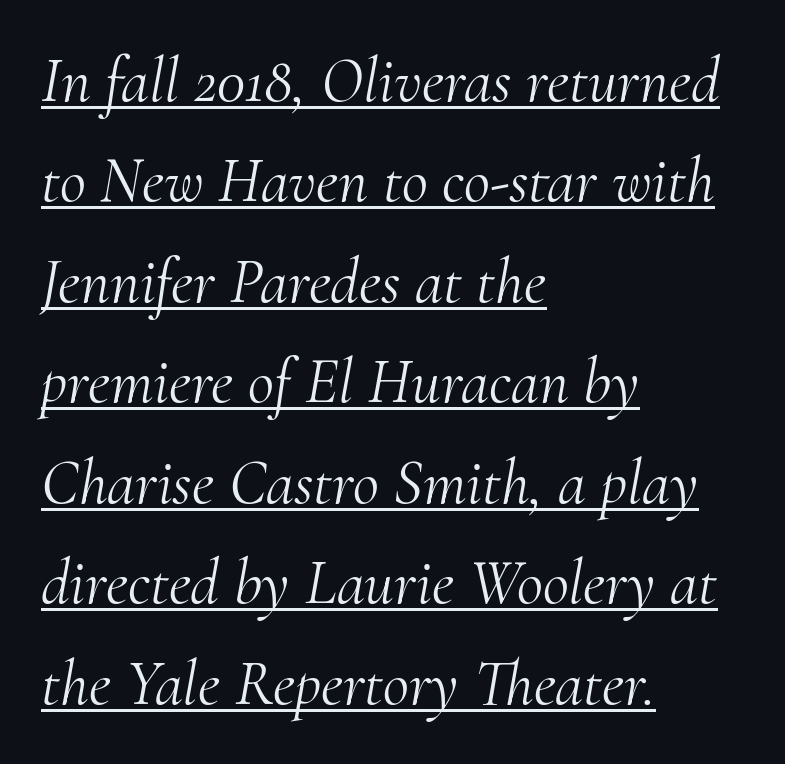
{"serif": "yes", "italic": "yes", "lean": "right", "slant_degrees": 10, "bold": "no", "weight": "light", "width": "normal", "stroke_contrast": "medium", "x_height": "small", "monospaced": "no", "underline": "yes", "align": "left", "line_spacing": "normal", "line_spacing_ratio": 1.57, "letter_spacing": "normal", "letter_spacing_em": 0.0, "glyph_px": 64}
